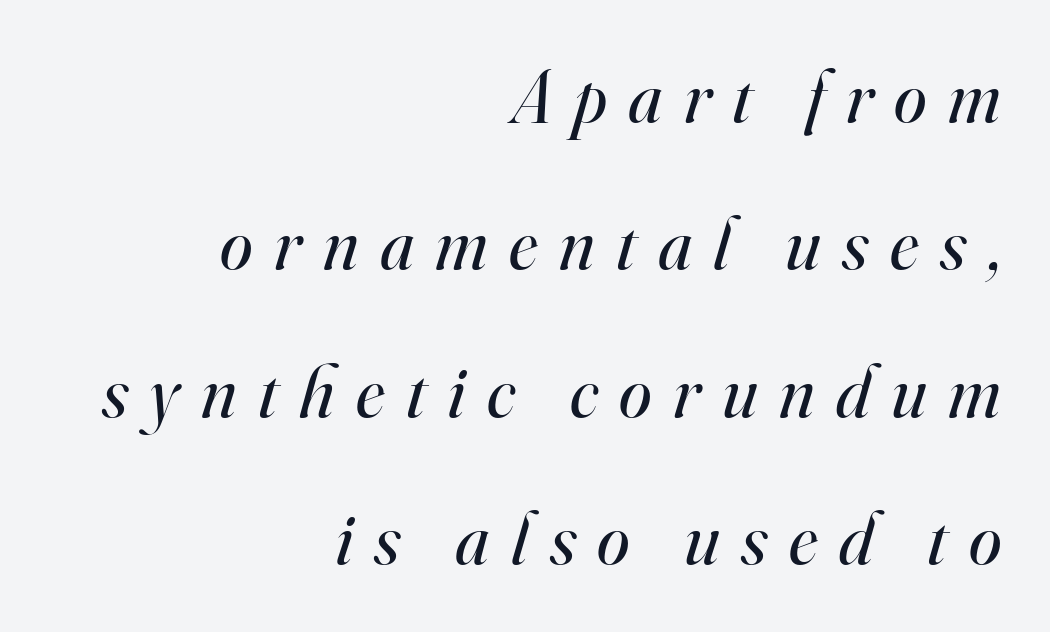
{"serif": "yes", "italic": "yes", "lean": "right", "slant_degrees": 16, "bold": "no", "weight": "regular", "width": "normal", "stroke_contrast": "high", "x_height": "small", "monospaced": "no", "underline": "no", "align": "right", "line_spacing": "loose", "line_spacing_ratio": 1.99, "letter_spacing": "wide", "letter_spacing_em": 0.29, "glyph_px": 74}
